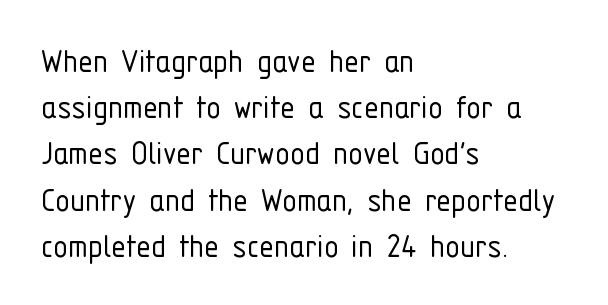
The image shows 37 px light, condensed sans-serif type, upright; set left-aligned, normal line spacing (1.25x), normal letter spacing, not underlined; low stroke contrast and a medium x-height.
